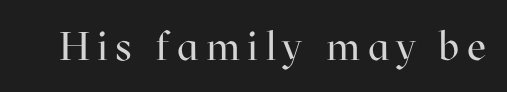
The image shows 40 px regular-weight serif type, upright; set not underlined; high stroke contrast and a medium x-height.
